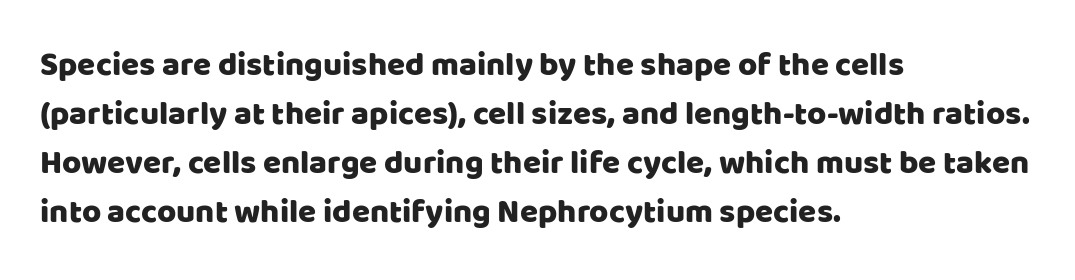
The image shows 33 px sans-serif type, upright; set left-aligned, normal line spacing (1.48x), normal letter spacing, not underlined; low stroke contrast and a large x-height.
